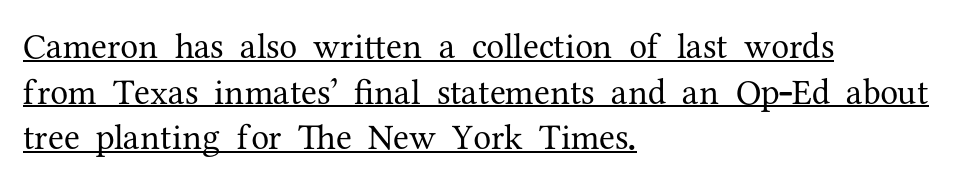
Students, observe the line beneath the letters — that is underlining. Here the glyphs are tracked normally, forming tight word shapes. Character widths vary here, with narrow letters taking less room than wide ones. Observe the serifs anchoring each vertical stroke in this sample.
